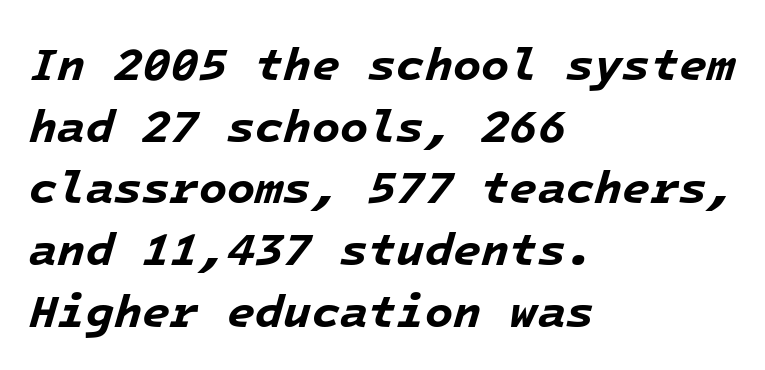
Q: Is the text bold? A: Yes.
Q: Is the text italic (slanted)? A: Yes, it leans right by about 16 degrees.
Q: Is the text underlined? A: No.
Q: How is the paragraph aligned? A: Left-aligned.
Q: Is the spacing between letters normal or unusually wide? A: Normal.
Q: Is the spacing between lines tight, normal or loose? A: Normal.
Q: Width (condensed, normal, or wide)? A: Normal.
Q: Stroke contrast? A: Low.
Q: x-height? A: Medium.
Q: Monospaced? A: Yes.
